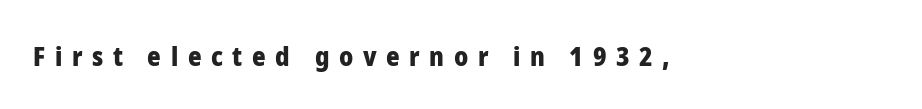
Q: Is the text bold? A: Yes.
Q: Is the text italic (slanted)? A: No, it is upright.
Q: Is the text underlined? A: No.
Q: How is the paragraph aligned? A: Left-aligned.
Q: Is the spacing between letters normal or unusually wide? A: Unusually wide.
